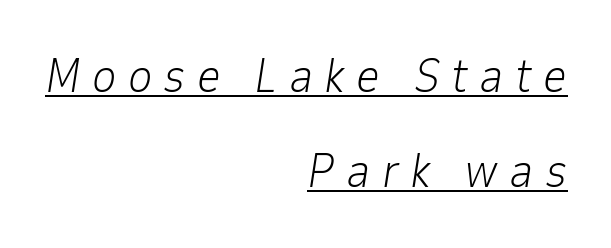
The image shows 47 px light type, italic (leaning right); set right-aligned, loose line spacing (2.02x), unusually wide letter spacing (+0.24 em), underlined; low stroke contrast and a medium x-height.
